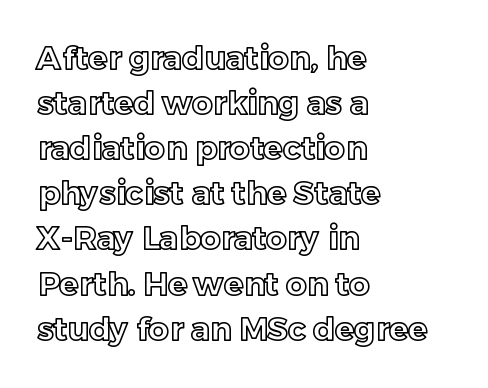
The image shows 32 px text type, upright; set left-aligned, normal line spacing (1.41x), normal letter spacing, not underlined; a medium x-height.
